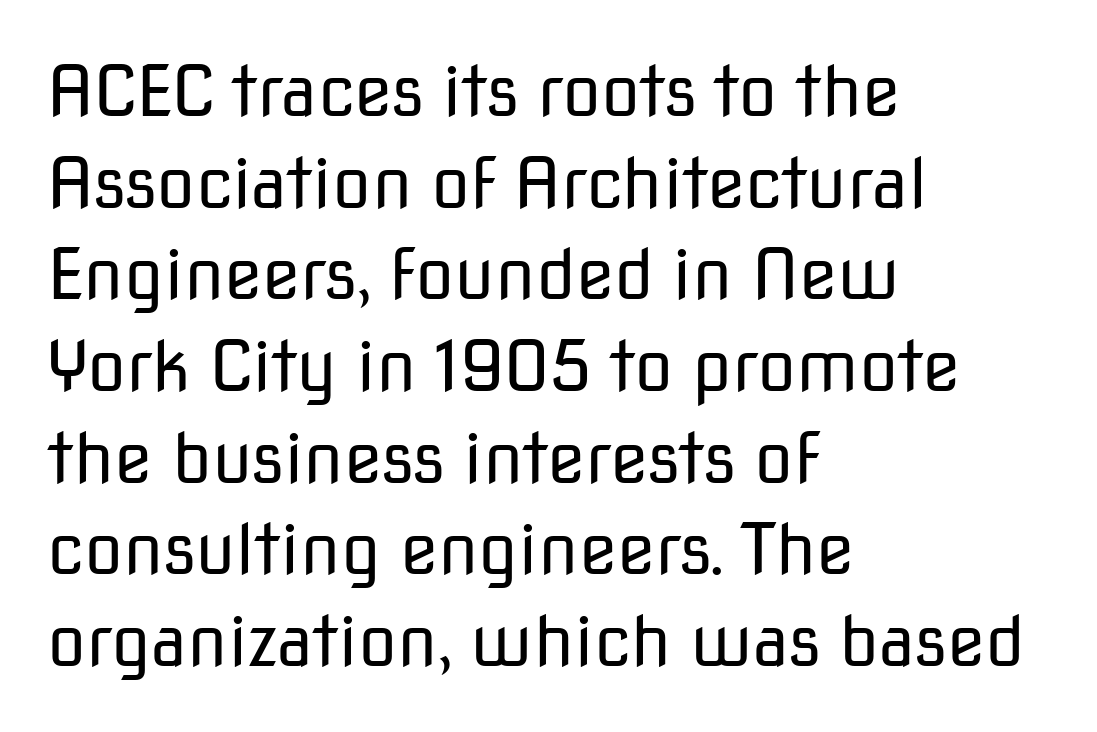
Q: Is the text bold? A: No.
Q: Is the text italic (slanted)? A: No, it is upright.
Q: Is the typeface a serif or a sans-serif typeface? A: Sans-serif.
Q: Is the text underlined? A: No.
Q: How is the paragraph aligned? A: Left-aligned.
Q: Is the spacing between letters normal or unusually wide? A: Normal.
Q: Is the spacing between lines tight, normal or loose? A: Normal.
Q: Width (condensed, normal, or wide)? A: Normal.
Q: Stroke contrast? A: Low.
Q: x-height? A: Medium.
Q: Monospaced? A: No.
